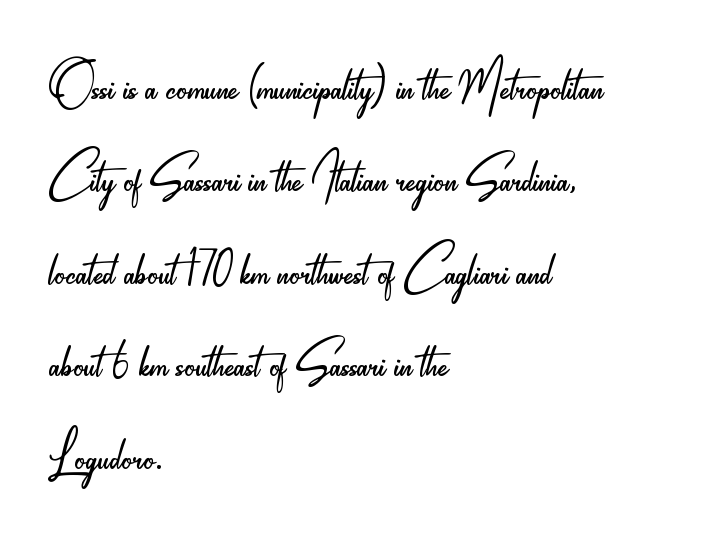
Vertical spacing — default. The rag falls on the right side of this text block. The strokes are not fattened; the text isn't bold. Caption: standard tracking, unaltered. The passage shown is typed in a proportional face where columns would drift.
